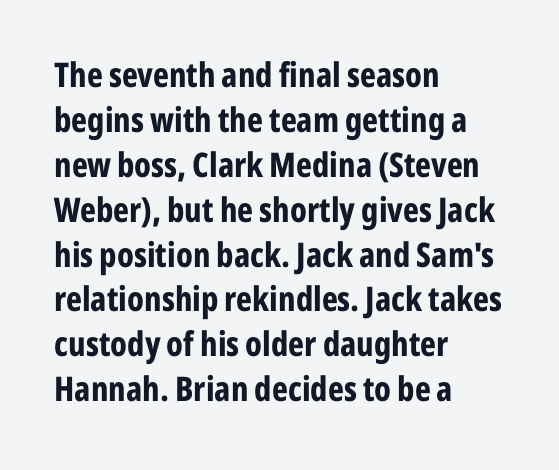
{"serif": "no", "italic": "no", "bold": "yes", "weight": "bold", "width": "condensed", "stroke_contrast": "low", "x_height": "medium", "monospaced": "no", "underline": "no", "align": "left", "line_spacing": "normal", "line_spacing_ratio": 1.32, "letter_spacing": "normal", "letter_spacing_em": 0.0, "glyph_px": 34}
